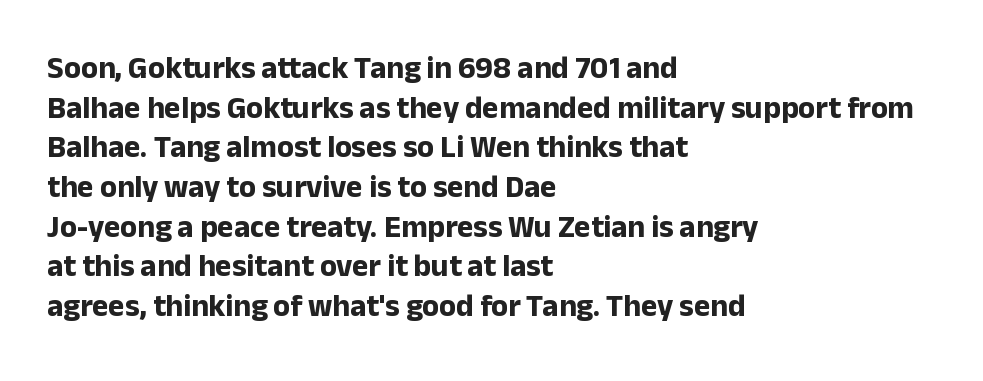
The image shows 31 px bold sans-serif type, upright; set left-aligned, normal line spacing (1.28x), normal letter spacing, not underlined; low stroke contrast and a medium x-height.
